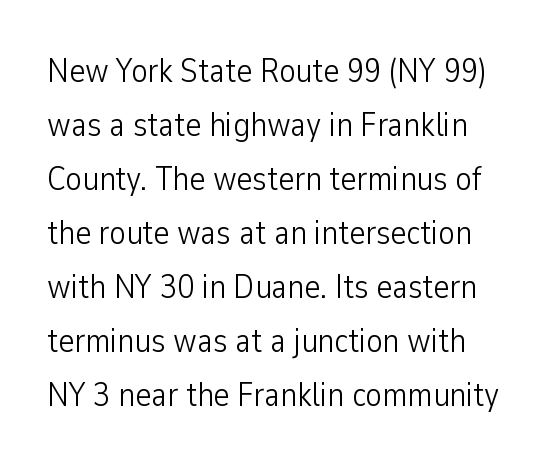
The image shows 34 px light, condensed sans-serif type, upright; set normal line spacing (1.59x), normal letter spacing, not underlined; low stroke contrast and a medium x-height.
